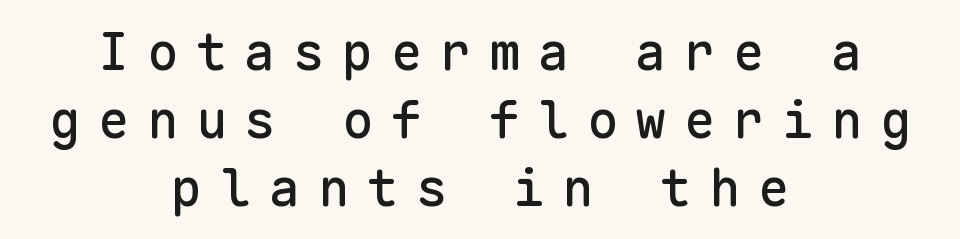
Vertically, the passage feels balanced, rows spaced as you'd expect. Words appear elongated and porous because spacing is wide. A typesetter would mark this as roman, not italic. I'd call this a sans setting — the letters go barefoot. Horizontal alignment here is central, giving a formal, balanced look. Each row of text sits above clean, open space.
